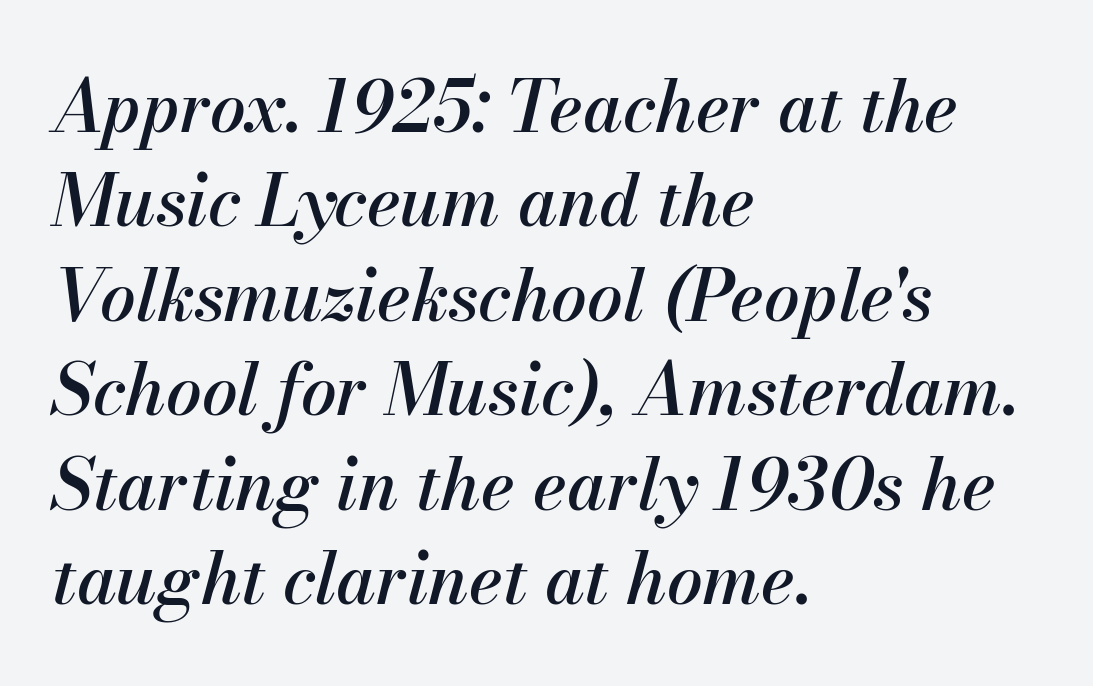
{"italic": "yes", "lean": "right", "slant_degrees": 13, "width": "normal", "stroke_contrast": "medium", "x_height": "small", "monospaced": "no", "underline": "no", "align": "left", "line_spacing": "normal", "line_spacing_ratio": 1.33, "letter_spacing": "normal", "letter_spacing_em": 0.0, "glyph_px": 71}
